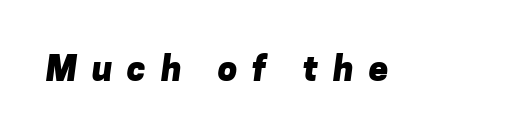
The image shows 35 px heavy sans-serif type; set unusually wide letter spacing (+0.42 em), not underlined; low stroke contrast and a medium x-height.
